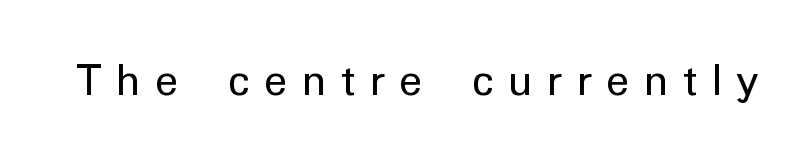
Do the letters lean? They stand straight. Each letter's strokes conclude bluntly, with no projecting serifs. No heavy texture on the line: the type isn't bold. Do the characters align in a grid? No, the font is proportional.
